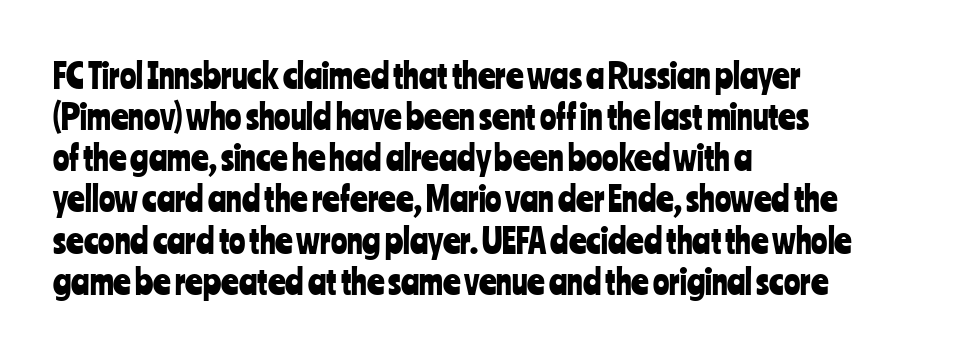
Q: Is the text italic (slanted)? A: No, it is upright.
Q: Is the typeface a serif or a sans-serif typeface? A: Sans-serif.
Q: Is the text underlined? A: No.
Q: How is the paragraph aligned? A: Left-aligned.
Q: Is the spacing between letters normal or unusually wide? A: Normal.
Q: Width (condensed, normal, or wide)? A: Condensed.
Q: Stroke contrast? A: Low.
Q: x-height? A: Medium.
Q: Monospaced? A: No.
